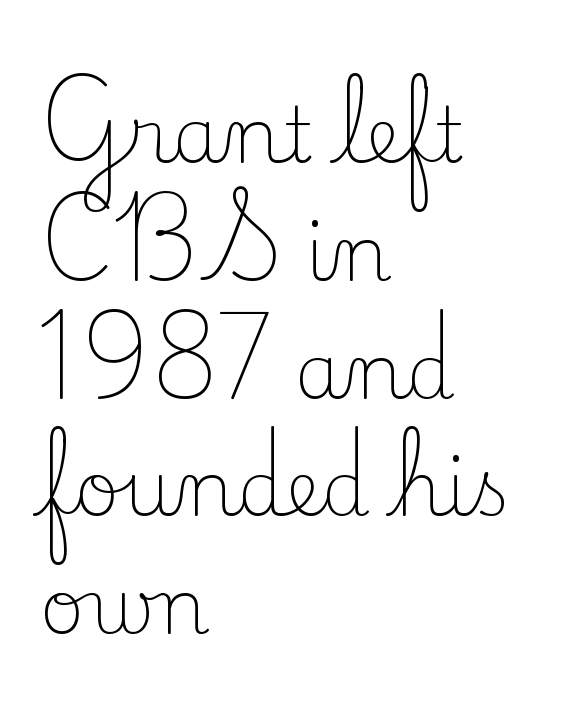
{"serif": "yes", "italic": "no", "bold": "no", "weight": "light", "width": "normal", "stroke_contrast": "low", "x_height": "small", "monospaced": "no", "underline": "no", "align": "left", "line_spacing": "normal", "line_spacing_ratio": 1.53, "letter_spacing": "normal", "letter_spacing_em": 0.0, "glyph_px": 77}
